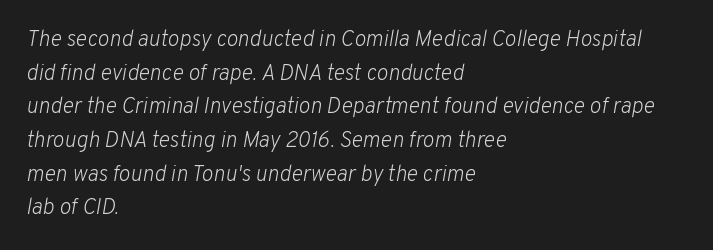
Q: Is the text bold? A: No.
Q: Is the text italic (slanted)? A: Yes, it leans right by about 10 degrees.
Q: Is the text underlined? A: No.
Q: How is the paragraph aligned? A: Left-aligned.
Q: Is the spacing between letters normal or unusually wide? A: Normal.
Q: Is the spacing between lines tight, normal or loose? A: Normal.
